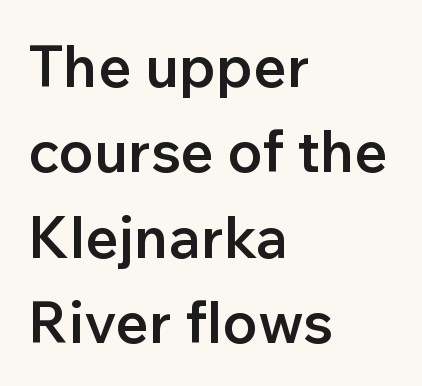
{"serif": "no", "italic": "no", "bold": "semi", "weight": "semibold", "width": "normal", "stroke_contrast": "low", "x_height": "medium", "monospaced": "no", "underline": "no", "align": "left", "line_spacing": "normal", "line_spacing_ratio": 1.47, "letter_spacing": "normal", "letter_spacing_em": 0.0, "glyph_px": 58}
